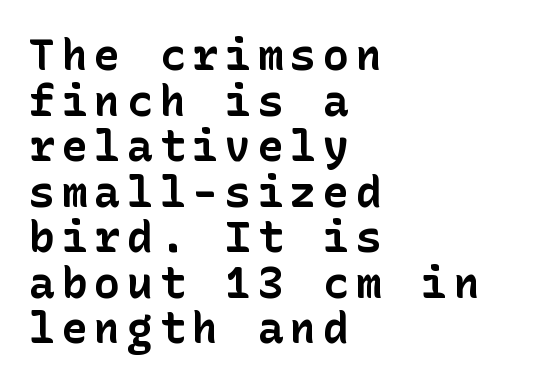
Q: Is the text bold? A: Yes.
Q: Is the text italic (slanted)? A: No, it is upright.
Q: Is the typeface a serif or a sans-serif typeface? A: Sans-serif.
Q: Is the text underlined? A: No.
Q: How is the paragraph aligned? A: Left-aligned.
Q: Is the spacing between lines tight, normal or loose? A: Tight.
Q: Width (condensed, normal, or wide)? A: Normal.
Q: Stroke contrast? A: Low.
Q: x-height? A: Medium.
